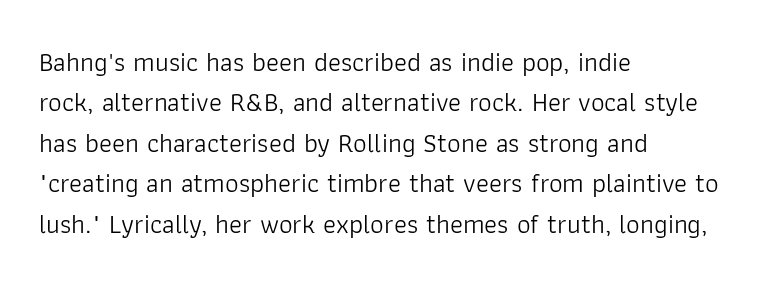
The image shows 27 px text type, upright; set left-aligned, normal line spacing (1.5x), normal letter spacing, not underlined.
